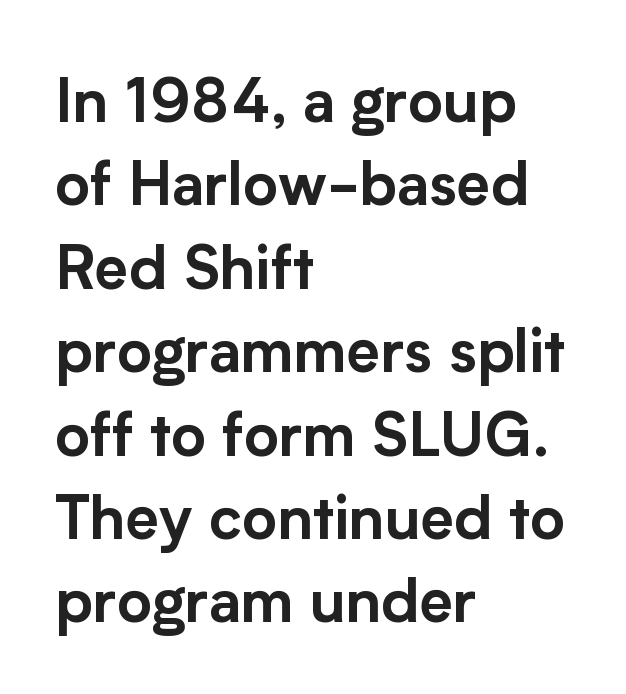
Q: Is the text italic (slanted)? A: No, it is upright.
Q: Is the typeface a serif or a sans-serif typeface? A: Sans-serif.
Q: Is the text underlined? A: No.
Q: How is the paragraph aligned? A: Left-aligned.
Q: Is the spacing between letters normal or unusually wide? A: Normal.
Q: Is the spacing between lines tight, normal or loose? A: Normal.
Q: Width (condensed, normal, or wide)? A: Normal.
Q: Stroke contrast? A: Low.
Q: x-height? A: Medium.
Q: Monospaced? A: No.
